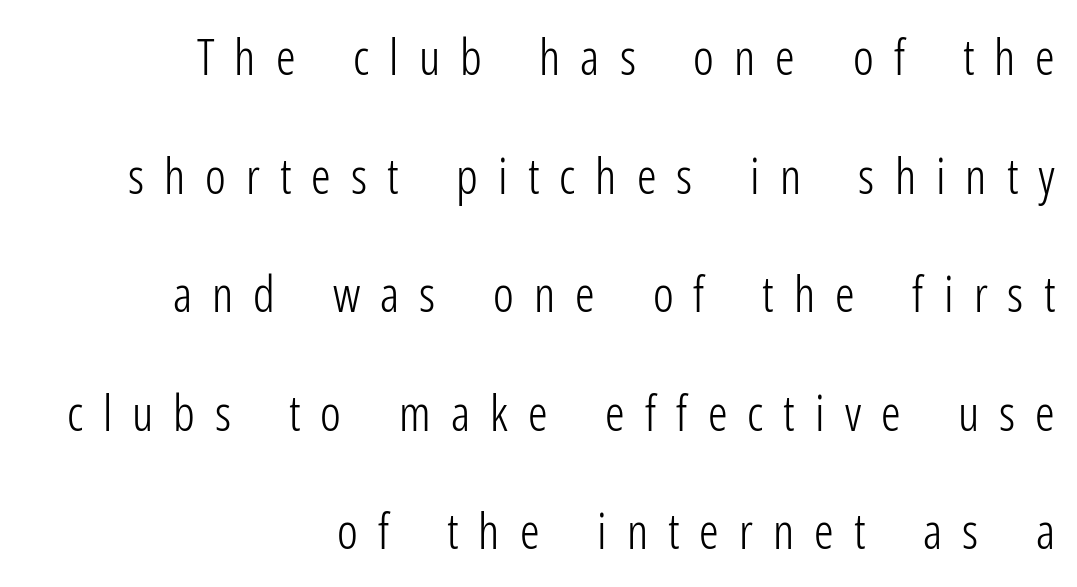
The image shows 49 px light, condensed sans-serif type, upright; set right-aligned, loose line spacing (2.42x), unusually wide letter spacing (+0.41 em), not underlined; low stroke contrast and a medium x-height.
